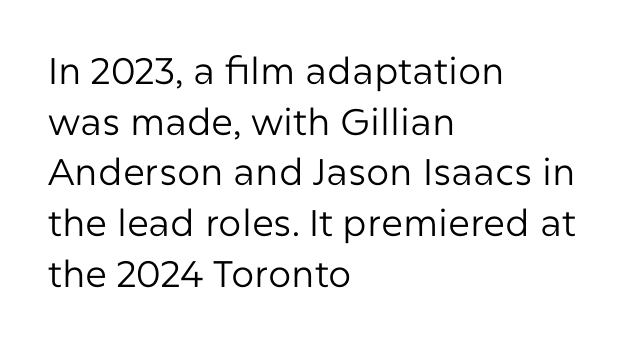
Q: Is the text bold? A: No.
Q: Is the text italic (slanted)? A: No, it is upright.
Q: Is the typeface a serif or a sans-serif typeface? A: Sans-serif.
Q: Is the text underlined? A: No.
Q: How is the paragraph aligned? A: Left-aligned.
Q: Is the spacing between letters normal or unusually wide? A: Normal.
Q: Is the spacing between lines tight, normal or loose? A: Normal.
Q: Width (condensed, normal, or wide)? A: Normal.
Q: Stroke contrast? A: Low.
Q: x-height? A: Medium.
Q: Monospaced? A: No.
